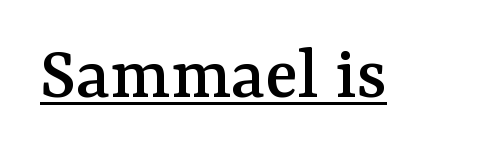
{"serif": "yes", "italic": "no", "width": "normal", "stroke_contrast": "medium", "x_height": "medium", "monospaced": "no", "underline": "yes", "letter_spacing": "normal", "letter_spacing_em": 0.0, "glyph_px": 77}
